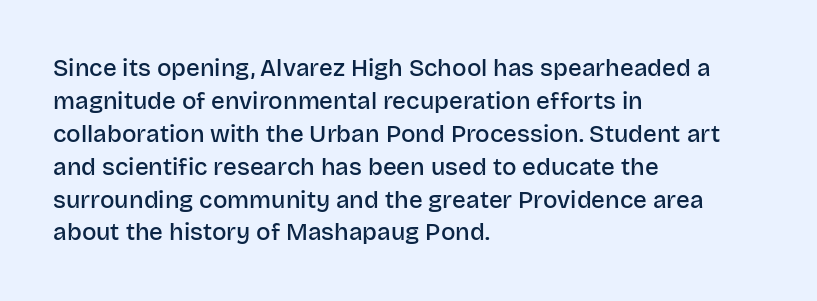
Q: Is the text bold? A: Semi-bold.
Q: Is the text italic (slanted)? A: No, it is upright.
Q: Is the text underlined? A: No.
Q: How is the paragraph aligned? A: Left-aligned.
Q: Is the spacing between letters normal or unusually wide? A: Normal.
Q: Is the spacing between lines tight, normal or loose? A: Normal.
